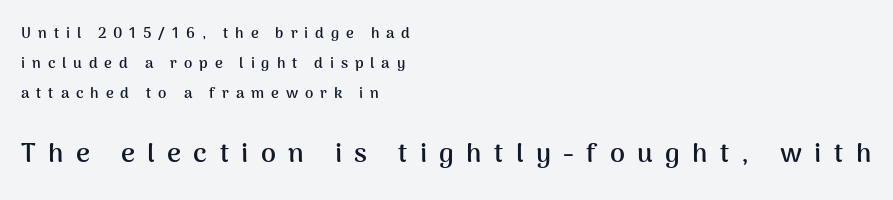
Q: Is the text bold? A: Yes.
Q: Is the text italic (slanted)? A: No, it is upright.
Q: Is the text underlined? A: No.
Q: How is the paragraph aligned? A: Left-aligned.
Q: Is the spacing between letters normal or unusually wide? A: Unusually wide.
Q: Is the spacing between lines tight, normal or loose? A: Loose.
Q: Which block of text is set in a larger size, the first (top) or the second (bottom)? A: The second (bottom) one.
